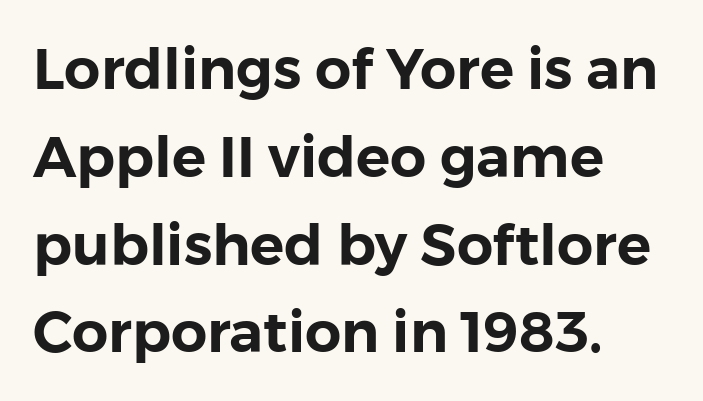
Stroke terminals: plain, sans-serif. Is this a fixed-width face? No — the glyphs have proportional, varying widths. Each new line begins a customary step beneath the previous one. This is roman type, the default non-slanted kind. Teacher's note: observe the even left margin — that is flush-left alignment. Beneath every word, the page is bare.
